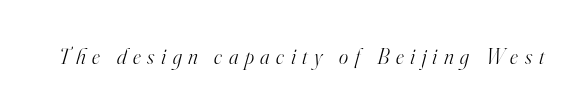
Q: Is the text bold? A: No.
Q: Is the text italic (slanted)? A: Yes, it leans right by about 16 degrees.
Q: Is the text underlined? A: No.
Q: Is the spacing between letters normal or unusually wide? A: Unusually wide.
